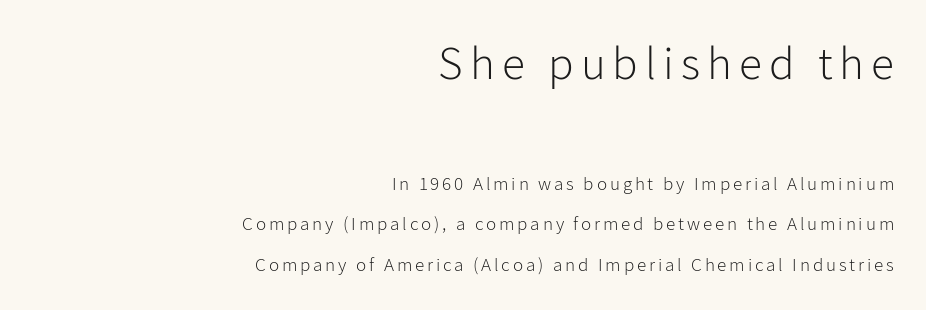
Q: Is the text bold? A: No.
Q: Is the text italic (slanted)? A: No, it is upright.
Q: Is the typeface a serif or a sans-serif typeface? A: Sans-serif.
Q: Is the text underlined? A: No.
Q: How is the paragraph aligned? A: Right-aligned.
Q: Is the spacing between lines tight, normal or loose? A: Loose.
Q: Which block of text is set in a larger size, the first (top) or the second (bottom)? A: The first (top) one.
Q: Width (condensed, normal, or wide)? A: Normal.
Q: Stroke contrast? A: Low.
Q: x-height? A: Medium.
Q: Monospaced? A: No.
